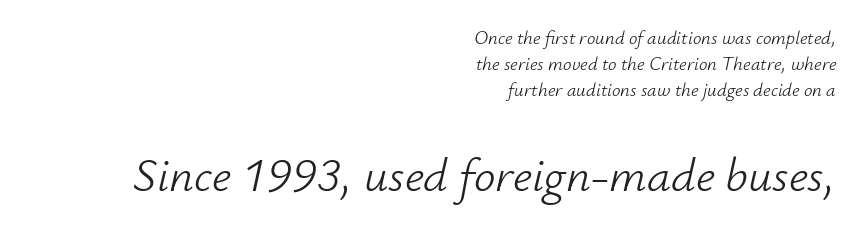
These lines are rendered in a variable-pitch font. These lines stack with their right ends in a neat column. The letterforms sit at book weight or below. Nobody touched the tracking dial on this one. Between these two stacked blocks, the lower one wins on size. Anything drawn beneath the words? Only blank space.
